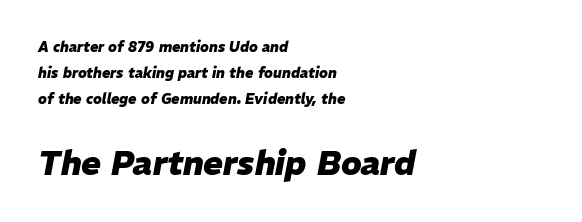
{"italic": "yes", "lean": "right", "slant_degrees": 11, "bold": "yes", "weight": "heavy", "width": "normal", "stroke_contrast": "low", "x_height": "medium", "monospaced": "no", "underline": "no", "align": "left", "line_spacing_ratio": 1.84, "letter_spacing": "normal", "letter_spacing_em": 0.0, "larger_block": "second", "size_ratio": 2.36, "glyph_px": 33}
